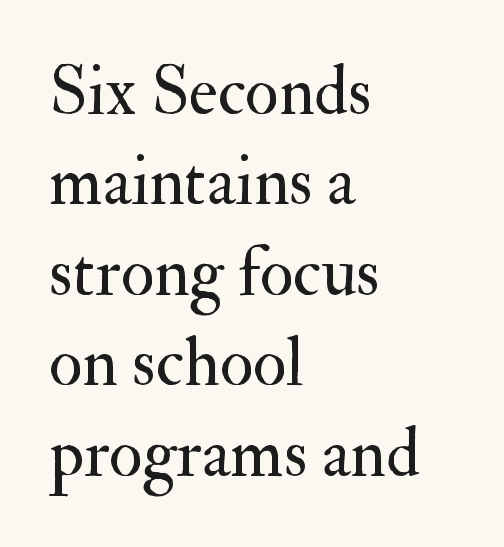
Q: Is the text bold? A: No.
Q: Is the text italic (slanted)? A: No, it is upright.
Q: Is the typeface a serif or a sans-serif typeface? A: Serif.
Q: Is the text underlined? A: No.
Q: How is the paragraph aligned? A: Left-aligned.
Q: Is the spacing between letters normal or unusually wide? A: Normal.
Q: Is the spacing between lines tight, normal or loose? A: Normal.
Q: Width (condensed, normal, or wide)? A: Normal.
Q: Stroke contrast? A: Medium.
Q: x-height? A: Small.
Q: Monospaced? A: No.
